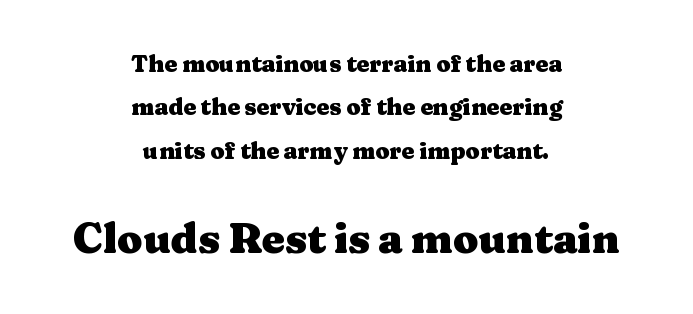
{"serif": "yes", "italic": "no", "bold": "yes", "weight": "heavy", "width": "wide", "stroke_contrast": "medium", "x_height": "medium", "monospaced": "no", "underline": "no", "align": "center", "line_spacing_ratio": 1.89, "letter_spacing": "normal", "letter_spacing_em": 0.0, "larger_block": "second", "size_ratio": 1.78, "glyph_px": 41}
